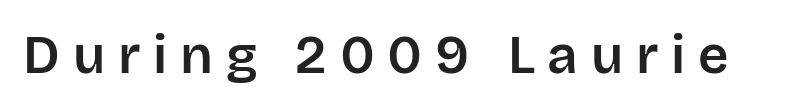
{"serif": "no", "italic": "no", "width": "normal", "stroke_contrast": "low", "x_height": "large", "monospaced": "no", "underline": "no", "letter_spacing": "wide", "letter_spacing_em": 0.24, "glyph_px": 53}
